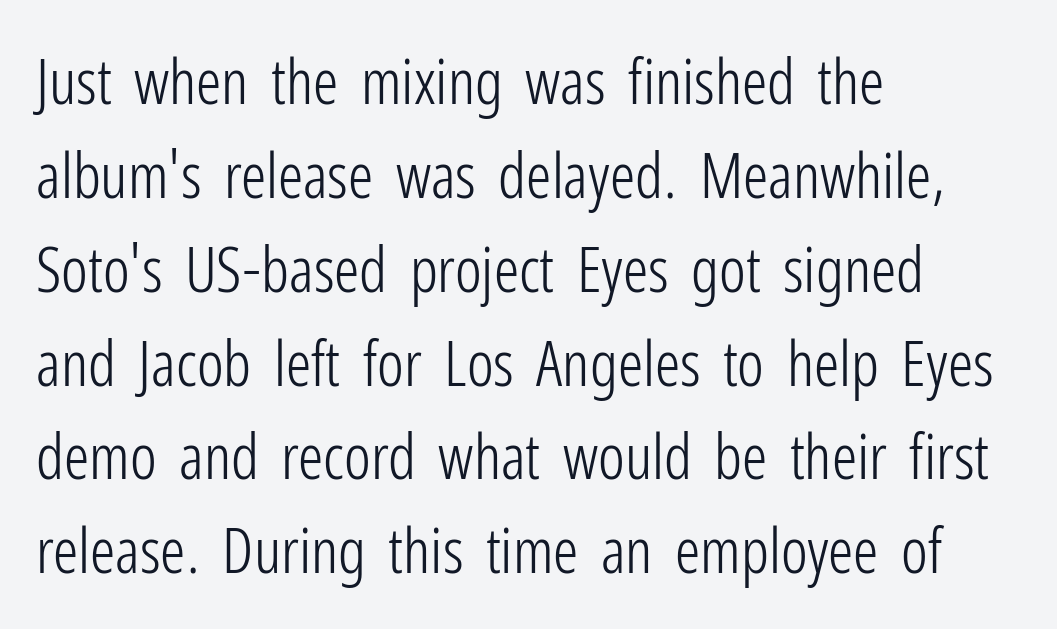
{"serif": "no", "italic": "no", "bold": "no", "weight": "light", "width": "condensed", "stroke_contrast": "low", "x_height": "medium", "monospaced": "no", "underline": "no", "align": "left", "line_spacing": "normal", "line_spacing_ratio": 1.49, "letter_spacing": "normal", "letter_spacing_em": 0.0, "glyph_px": 63}
